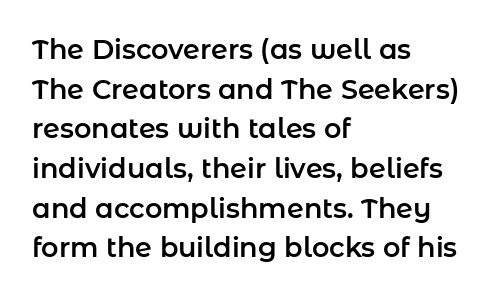
The image shows 27 px text type, upright; set left-aligned, normal line spacing (1.47x), normal letter spacing, not underlined.
